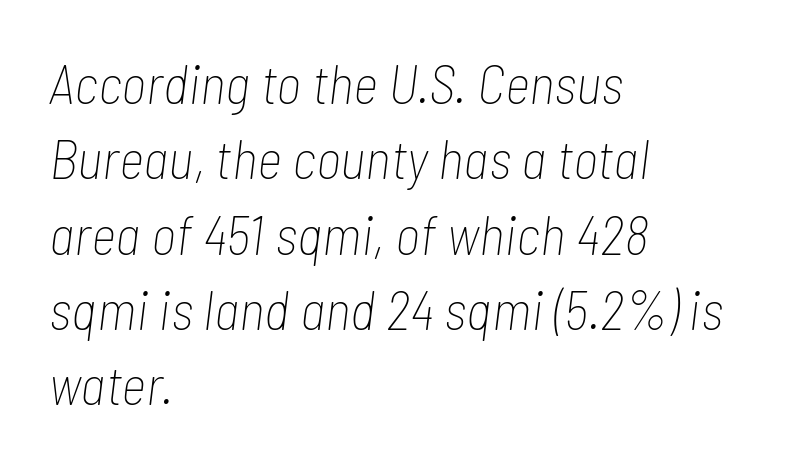
Where is the straight margin? On the left. Evenly set lines give the paragraph a standard silhouette. A bare baseline throughout the passage. Here the designer chose a conventional face with non-uniform glyph widths. Glyph-to-glyph distance matches everyday printed text. Stems and bowls with no extra thickness — not bold.
